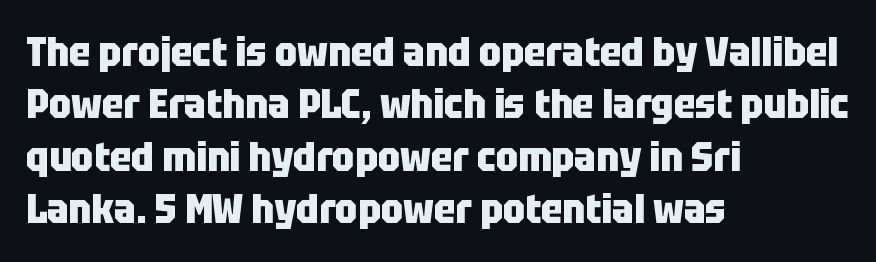
{"serif": "no", "italic": "no", "bold": "yes", "weight": "heavy", "width": "condensed", "stroke_contrast": "low", "x_height": "large", "monospaced": "no", "underline": "no", "align": "left", "line_spacing": "normal", "line_spacing_ratio": 1.31, "letter_spacing": "normal", "letter_spacing_em": 0.0, "glyph_px": 40}
